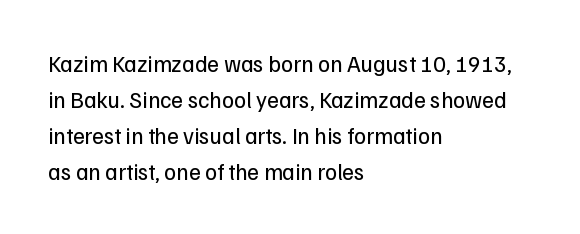
{"italic": "no", "bold": "no", "underline": "no", "align": "left", "line_spacing": "normal", "line_spacing_ratio": 1.56, "letter_spacing": "normal", "letter_spacing_em": 0.0, "glyph_px": 23}
